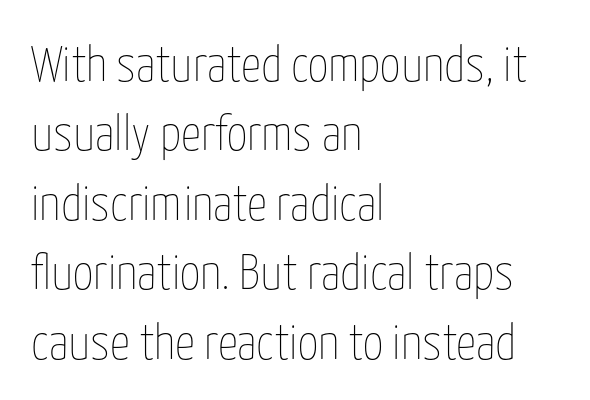
Q: Is the text bold? A: No.
Q: Is the text italic (slanted)? A: No, it is upright.
Q: Is the text underlined? A: No.
Q: How is the paragraph aligned? A: Left-aligned.
Q: Is the spacing between letters normal or unusually wide? A: Normal.
Q: Is the spacing between lines tight, normal or loose? A: Normal.
Q: Width (condensed, normal, or wide)? A: Condensed.
Q: Stroke contrast? A: Low.
Q: x-height? A: Medium.
Q: Monospaced? A: No.
